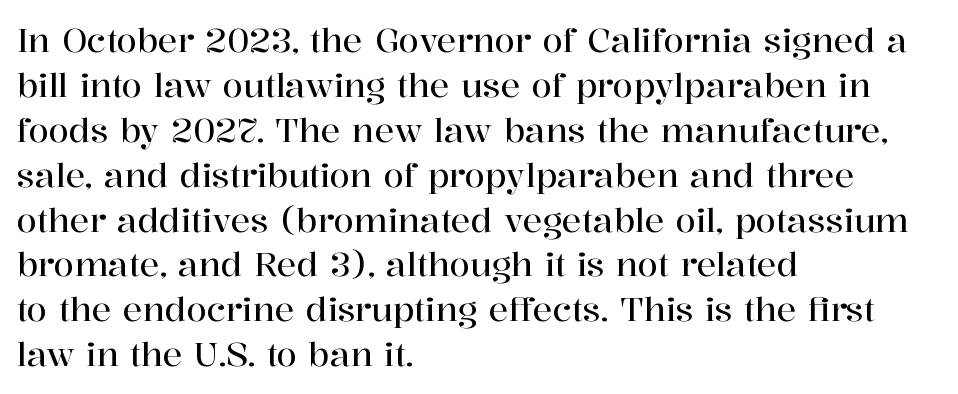
{"serif": "yes", "italic": "no", "width": "normal", "stroke_contrast": "high", "x_height": "medium", "monospaced": "no", "underline": "no", "align": "left", "line_spacing": "normal", "line_spacing_ratio": 1.36, "letter_spacing": "normal", "letter_spacing_em": 0.0, "glyph_px": 33}
